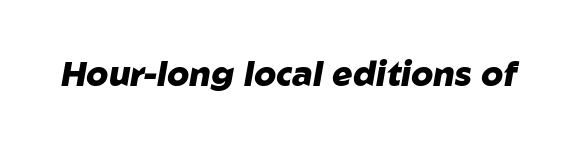
{"italic": "yes", "lean": "right", "slant_degrees": 10, "bold": "yes", "weight": "heavy", "width": "normal", "stroke_contrast": "low", "x_height": "medium", "monospaced": "no", "underline": "no", "letter_spacing": "normal", "letter_spacing_em": 0.0, "glyph_px": 34}
